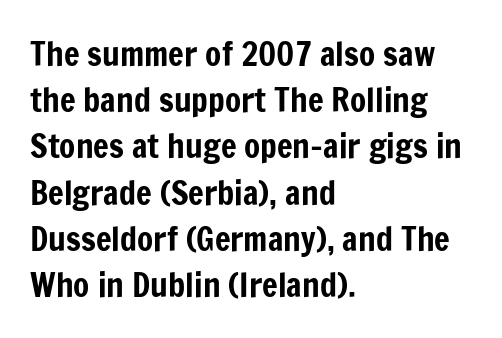
The rows are spaced the way most documents space them. Ascenders rise straight up at ninety degrees. This sample has the flowing, uneven cadence of proportional lettering. In terms of letterspacing, this is plain default setting. The passage is arranged the way most books set body copy — flush left. Look at the bottom of the vertical strokes: they stop flat, with no serifs.
